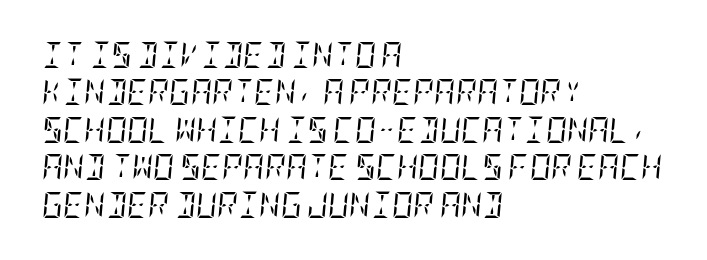
{"italic": "yes", "lean": "right", "slant_degrees": 5, "bold": "no", "underline": "no", "align": "left", "line_spacing": "normal", "line_spacing_ratio": 1.44, "letter_spacing": "normal", "letter_spacing_em": 0.0, "glyph_px": 26}
